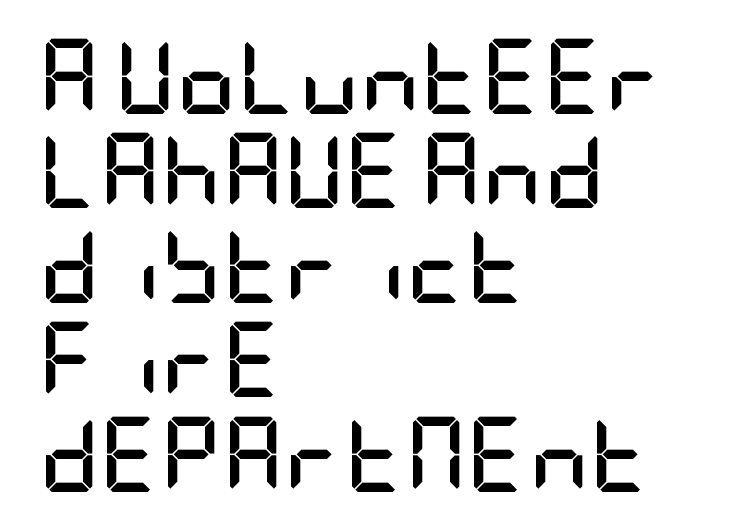
{"serif": "no", "italic": "no", "bold": "yes", "weight": "semibold", "width": "condensed", "stroke_contrast": "low", "x_height": "large", "underline": "no", "align": "left", "line_spacing": "normal", "line_spacing_ratio": 1.26, "letter_spacing": "normal", "letter_spacing_em": 0.0, "glyph_px": 75}
